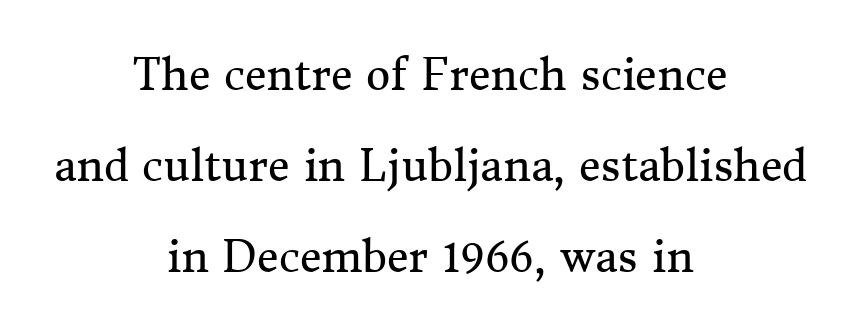
The image shows 42 px regular-weight serif type, upright; set centered, loose line spacing (2.17x), normal letter spacing, not underlined; medium stroke contrast and a medium x-height.
